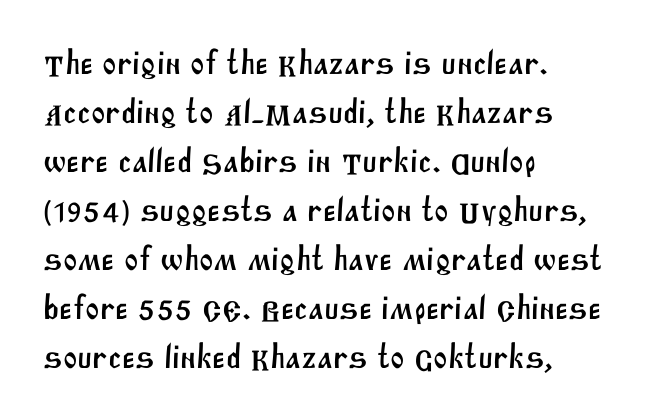
The lines sit at an ordinary, default distance from one another. Casual observation: everything's shoved over to the left. Decoration check: the copy has no underline. Character widths vary here, with narrow letters taking less room than wide ones.
